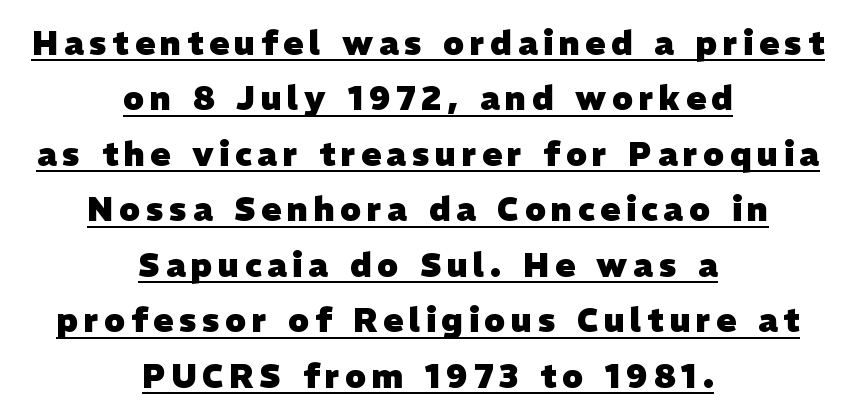
Weight: bold. Note the varied advance widths — an 'i' is clearly narrower than an 'm'. Serifs: no, the terminals of the letterforms are clean. Evenly set lines give the paragraph a standard silhouette. The paragraph has two soft edges and a firm central axis.
